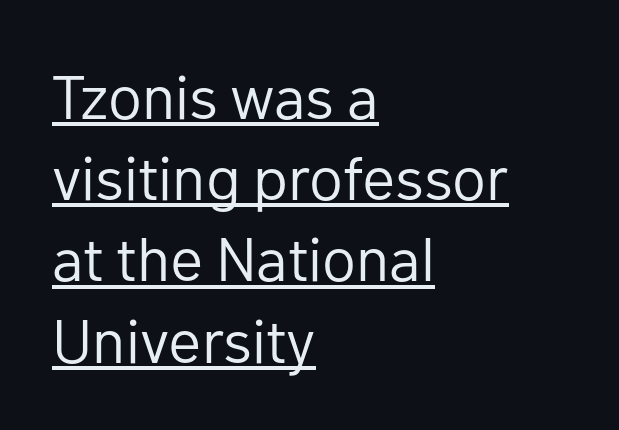
Q: Is the text bold? A: No.
Q: Is the text italic (slanted)? A: No, it is upright.
Q: Is the typeface a serif or a sans-serif typeface? A: Sans-serif.
Q: Is the text underlined? A: Yes.
Q: How is the paragraph aligned? A: Left-aligned.
Q: Is the spacing between letters normal or unusually wide? A: Normal.
Q: Is the spacing between lines tight, normal or loose? A: Normal.
Q: Width (condensed, normal, or wide)? A: Normal.
Q: Stroke contrast? A: Low.
Q: x-height? A: Medium.
Q: Monospaced? A: No.
